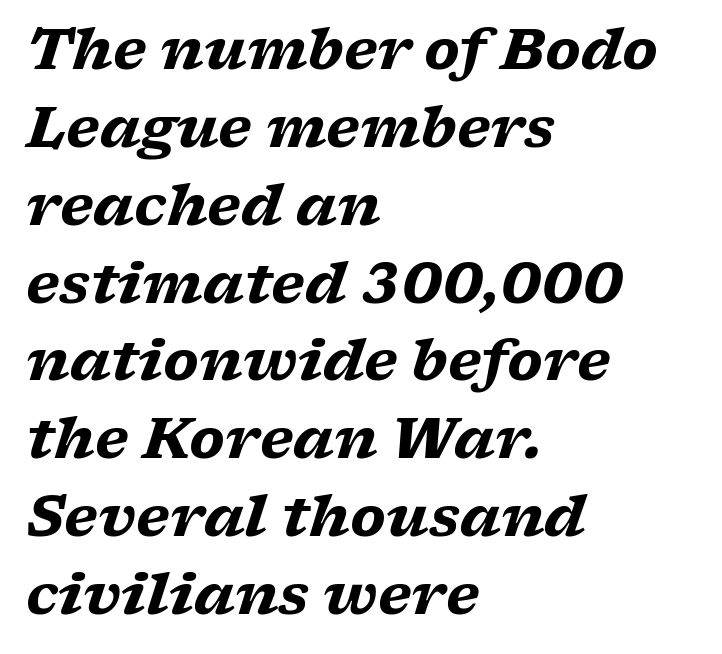
{"serif": "yes", "italic": "yes", "lean": "right", "slant_degrees": 17, "bold": "yes", "weight": "heavy", "width": "wide", "stroke_contrast": "low", "x_height": "medium", "monospaced": "no", "underline": "no", "align": "left", "line_spacing": "normal", "line_spacing_ratio": 1.39, "letter_spacing": "normal", "letter_spacing_em": 0.0, "glyph_px": 56}
